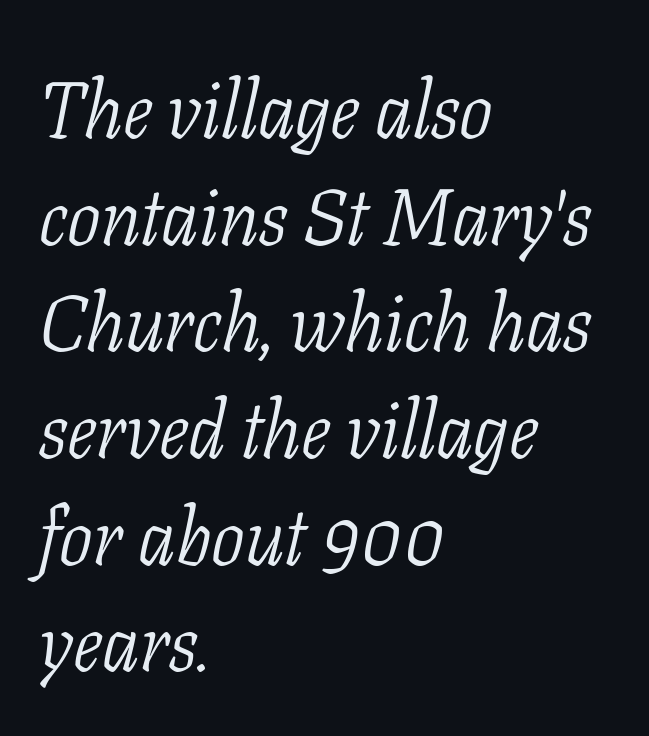
The image shows 79 px light, condensed serif type, italic (leaning right); set left-aligned, normal line spacing (1.35x), normal letter spacing, not underlined; low stroke contrast and a medium x-height.
